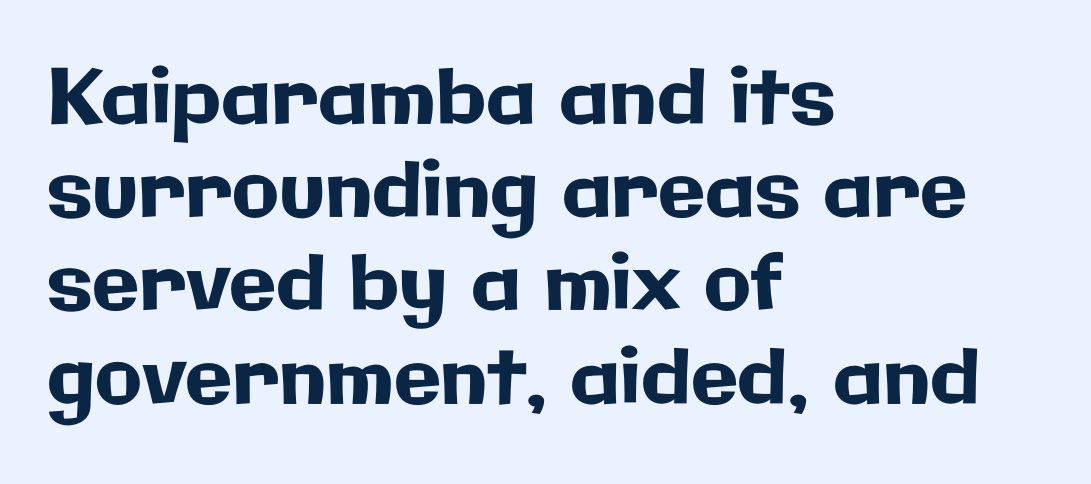
The paragraph shown leans on its left margin. The letters stand upright; this is a roman face. Each word holds together tightly as a unit, with standard inter-letter gaps. The zone under the glyphs is completely vacant. Stroke terminals: plain, sans-serif.
